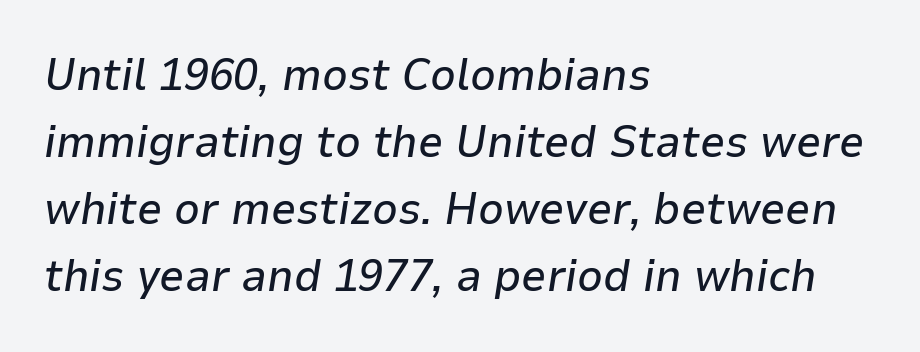
The image shows 45 px text type, italic (leaning right); set left-aligned, normal line spacing (1.49x), normal letter spacing, not underlined; low stroke contrast and a medium x-height.
